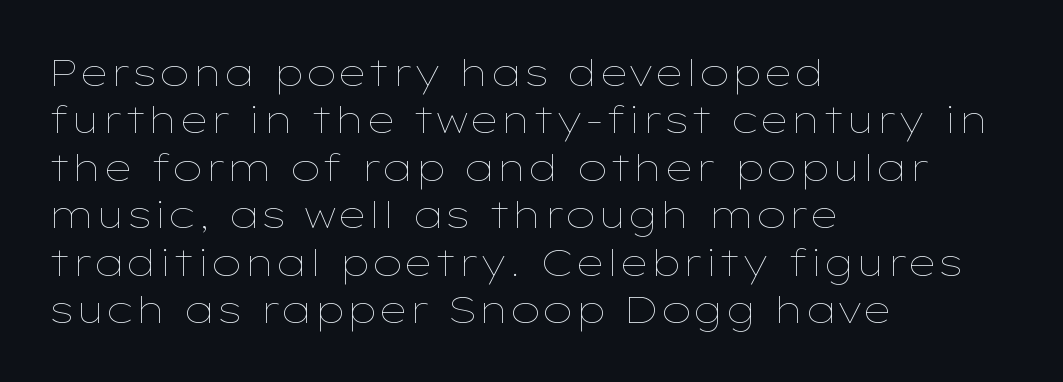
The image shows 38 px thin, wide type, upright; set left-aligned, normal line spacing (1.25x), normal letter spacing, not underlined; low stroke contrast and a medium x-height.
